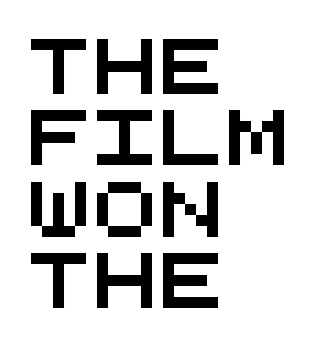
{"serif": "no", "width": "wide", "stroke_contrast": "medium", "x_height": "large", "monospaced": "yes", "underline": "no", "align": "left", "line_spacing": "normal", "line_spacing_ratio": 1.3, "letter_spacing": "normal", "letter_spacing_em": 0.0, "glyph_px": 55}
